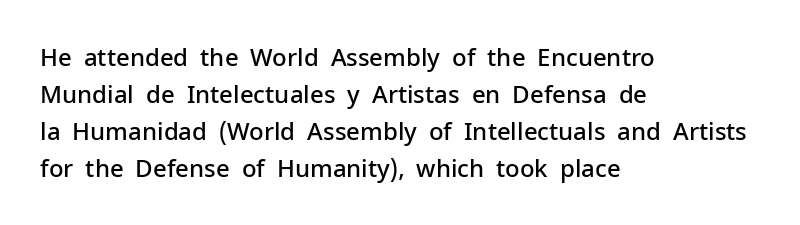
Q: Is the text bold? A: Semi-bold.
Q: Is the text italic (slanted)? A: No, it is upright.
Q: Is the text underlined? A: No.
Q: How is the paragraph aligned? A: Left-aligned.
Q: Is the spacing between letters normal or unusually wide? A: Normal.
Q: Is the spacing between lines tight, normal or loose? A: Normal.
